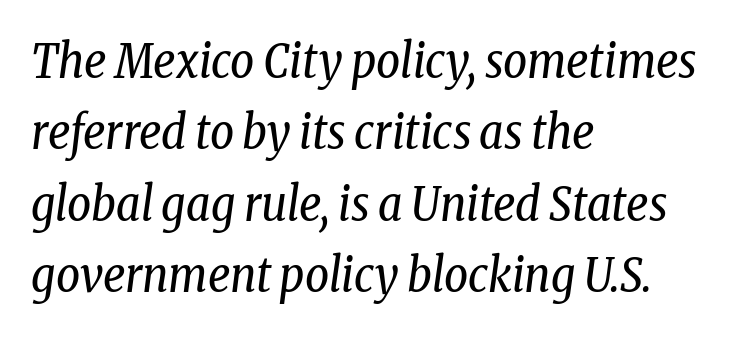
Q: Is the text bold? A: No.
Q: Is the text italic (slanted)? A: Yes, it leans right by about 8 degrees.
Q: Is the typeface a serif or a sans-serif typeface? A: Serif.
Q: Is the text underlined? A: No.
Q: How is the paragraph aligned? A: Left-aligned.
Q: Is the spacing between letters normal or unusually wide? A: Normal.
Q: Is the spacing between lines tight, normal or loose? A: Normal.
Q: Width (condensed, normal, or wide)? A: Condensed.
Q: Stroke contrast? A: Low.
Q: x-height? A: Medium.
Q: Monospaced? A: No.
